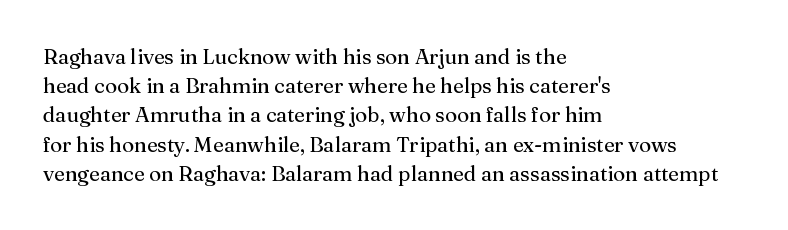
{"italic": "no", "bold": "no", "underline": "no", "align": "left", "line_spacing": "normal", "line_spacing_ratio": 1.39, "letter_spacing": "normal", "letter_spacing_em": 0.0, "glyph_px": 21}
